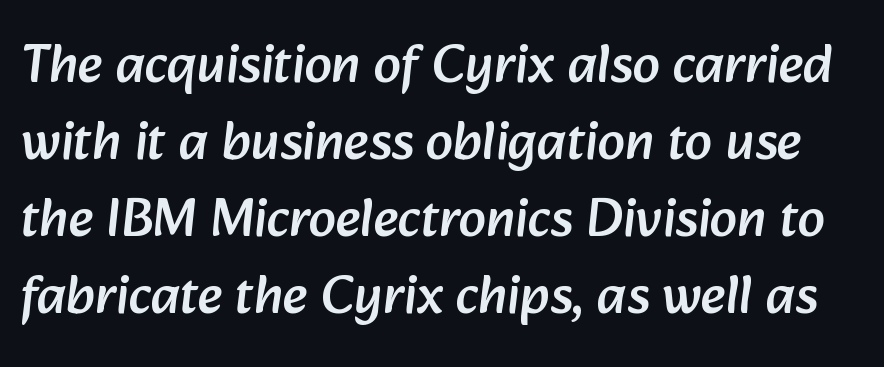
The image shows 55 px sans-serif type; set normal line spacing (1.4x), normal letter spacing, not underlined; low stroke contrast and a medium x-height.
